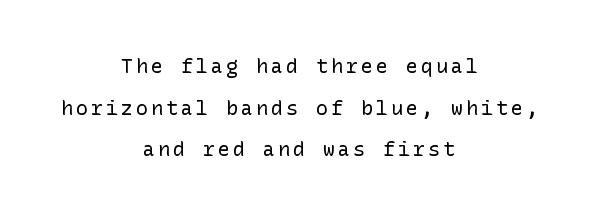
{"italic": "no", "bold": "no", "underline": "no", "align": "center", "line_spacing": "loose", "line_spacing_ratio": 2.08, "glyph_px": 20}
